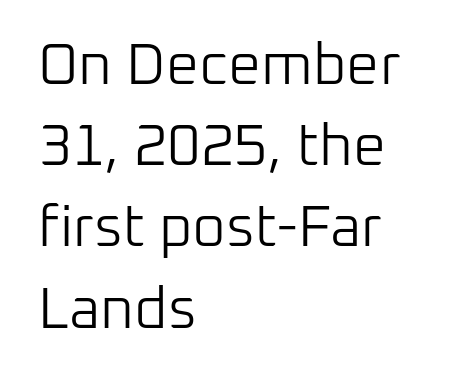
The image shows 58 px light sans-serif type, upright; set left-aligned, normal line spacing (1.4x), normal letter spacing, not underlined; low stroke contrast and a medium x-height.
